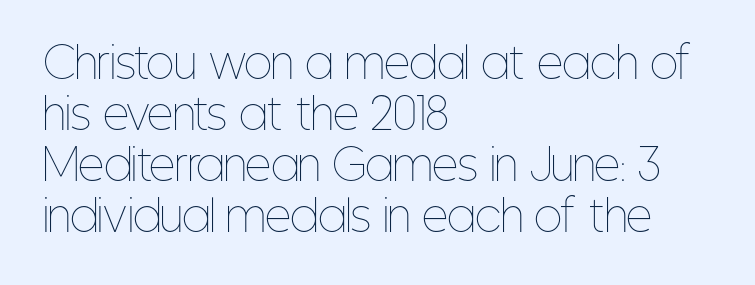
Q: Is the text bold? A: No.
Q: Is the text italic (slanted)? A: No, it is upright.
Q: Is the text underlined? A: No.
Q: How is the paragraph aligned? A: Left-aligned.
Q: Is the spacing between letters normal or unusually wide? A: Normal.
Q: Width (condensed, normal, or wide)? A: Condensed.
Q: Stroke contrast? A: Low.
Q: x-height? A: Medium.
Q: Monospaced? A: No.
